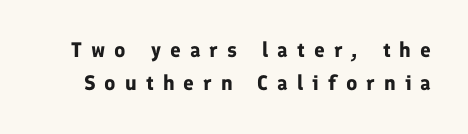
{"italic": "no", "bold": "yes", "underline": "no", "line_spacing": "normal", "line_spacing_ratio": 1.58, "letter_spacing": "wide", "letter_spacing_em": 0.43, "glyph_px": 21}
